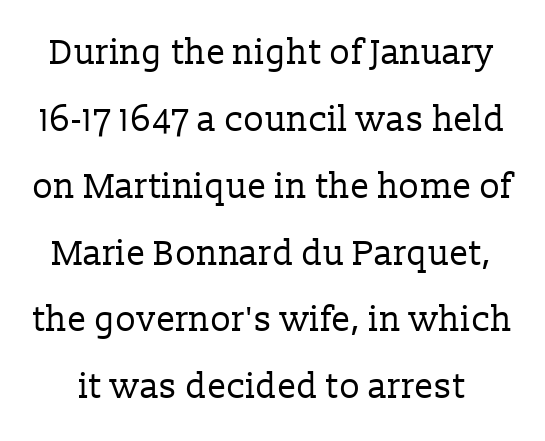
The passage shown is typeset with a serif family. Between one letter and the next there's only the usual sliver of space. Do the characters align in a grid? No, the font is proportional. The glyphs are unaccompanied by any horizontal stroke below them. Posture: straight, roman, zero tilt. This sample trades compactness for vertical openness between lines.
